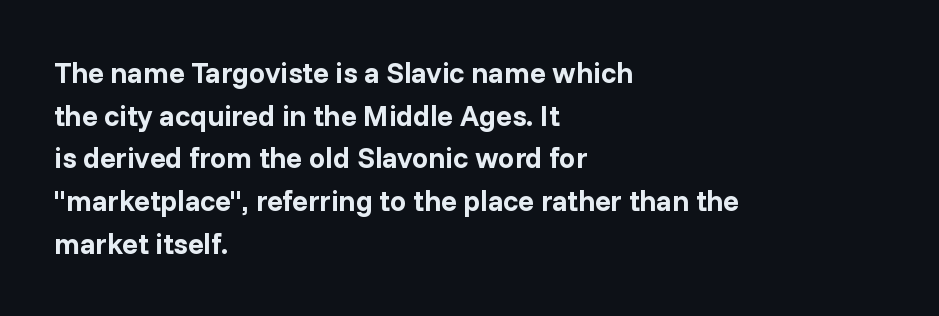
Spacing verdict: proportional, widths tailored to each character. Check where the strokes stop: nothing finishes them off — pure sans. Which margin do the lines hug? The left one — the right edge is uneven. The face used here has the dense, thick strokes of a bold.
